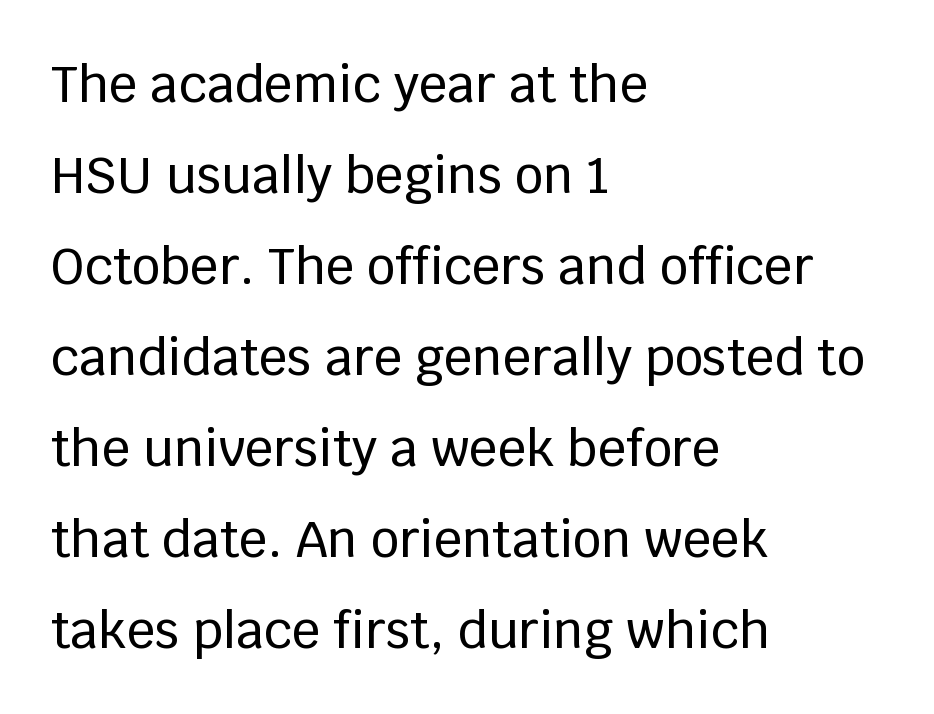
Character widths vary here, with narrow letters taking less room than wide ones. In terms of letterform style, serifs are entirely absent. The letterforms sit shoulder to shoulder at normal distance. Designer's note — italics off, roman on. The lines are quadded left.
